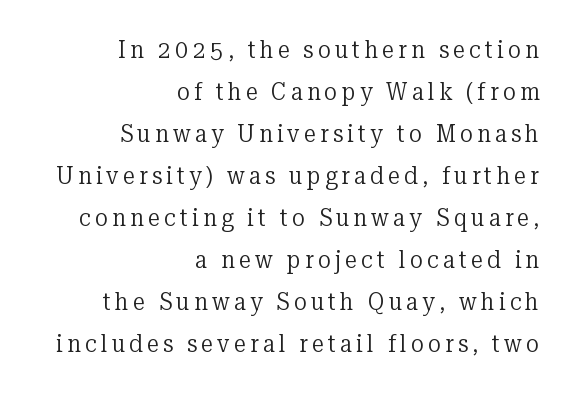
{"italic": "no", "bold": "no", "underline": "no", "align": "right", "line_spacing_ratio": 1.75, "glyph_px": 24}
